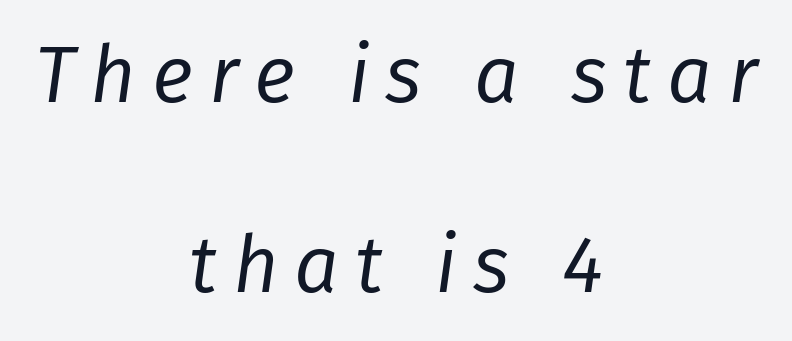
The image shows 79 px regular-weight type, italic (leaning right); set centered, loose line spacing (2.4x), unusually wide letter spacing (+0.2 em), not underlined; low stroke contrast and a medium x-height.
